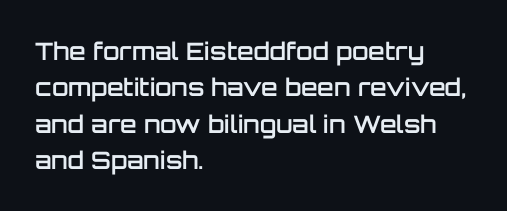
These lines keep a tight, regular rhythm from letter to letter. The foot of each line stays bare and open. The rag falls on the right side of this text block. The designer left line spacing at the default.
